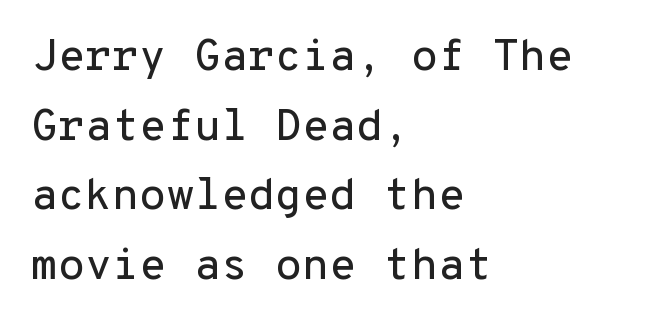
Q: Is the text italic (slanted)? A: No, it is upright.
Q: Is the typeface a serif or a sans-serif typeface? A: Sans-serif.
Q: Is the text underlined? A: No.
Q: How is the paragraph aligned? A: Left-aligned.
Q: Is the spacing between letters normal or unusually wide? A: Normal.
Q: Is the spacing between lines tight, normal or loose? A: Normal.
Q: Width (condensed, normal, or wide)? A: Normal.
Q: Stroke contrast? A: Low.
Q: x-height? A: Medium.
Q: Monospaced? A: Yes.
